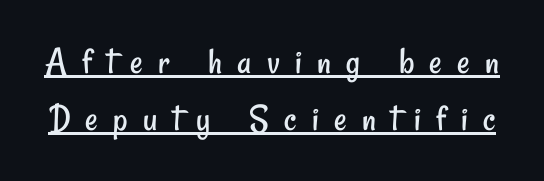
{"serif": "no", "bold": "no", "weight": "regular", "width": "condensed", "stroke_contrast": "low", "x_height": "small", "monospaced": "no", "underline": "yes", "line_spacing": "normal", "line_spacing_ratio": 1.46, "letter_spacing": "wide", "letter_spacing_em": 0.39, "glyph_px": 39}
